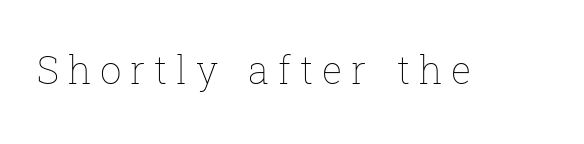
The face used here is proportionally spaced, like ordinary book or web type. Tracking here is generous; glyphs stand well apart from one another. Posture: vertical. The baseline area is clear. Is the type heavy? It reads as light-to-regular instead.
